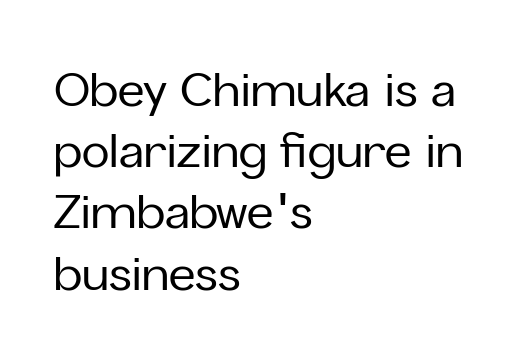
Whoever set this chose a conventional vertical rhythm. In CSS terms this would be text-align: left. Is this a sans? Yes — the strokes have no serifs. A typesetter would mark this as roman, not italic. Nobody touched the tracking dial on this one.
